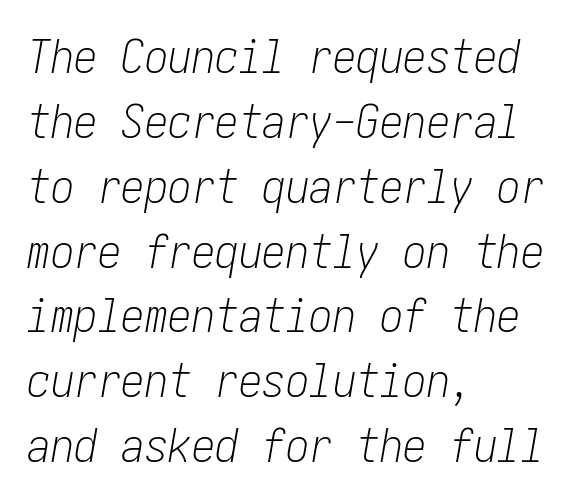
Q: Is the text bold? A: No.
Q: Is the text italic (slanted)? A: Yes, it leans right by about 10 degrees.
Q: Is the text underlined? A: No.
Q: How is the paragraph aligned? A: Left-aligned.
Q: Is the spacing between letters normal or unusually wide? A: Normal.
Q: Is the spacing between lines tight, normal or loose? A: Normal.
Q: Width (condensed, normal, or wide)? A: Condensed.
Q: Stroke contrast? A: Low.
Q: x-height? A: Medium.
